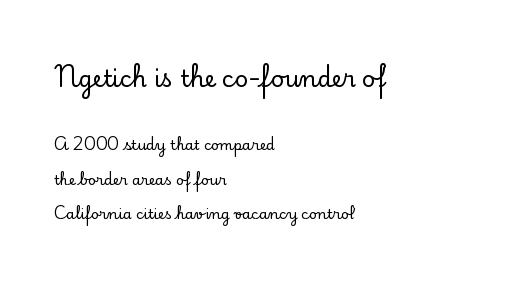
The image shows 23 px text type, upright; set left-aligned, loose line spacing (2.49x), normal letter spacing, not underlined; the first (top) block is 1.64x larger.
